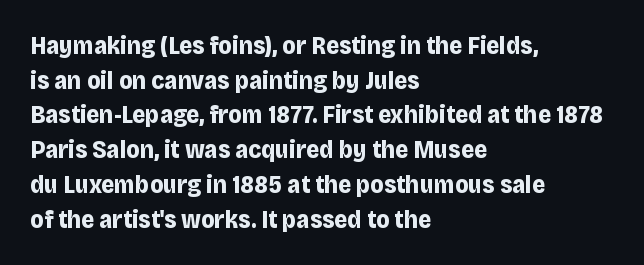
The image shows 25 px bold type, upright; set left-aligned, normal line spacing (1.39x), normal letter spacing, not underlined.
